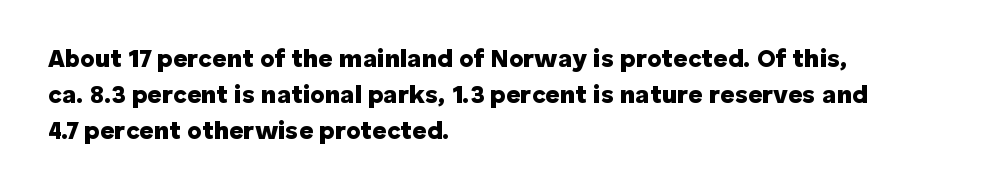
Q: Is the text bold? A: Yes.
Q: Is the text italic (slanted)? A: No, it is upright.
Q: Is the text underlined? A: No.
Q: How is the paragraph aligned? A: Left-aligned.
Q: Is the spacing between letters normal or unusually wide? A: Normal.
Q: Is the spacing between lines tight, normal or loose? A: Normal.
